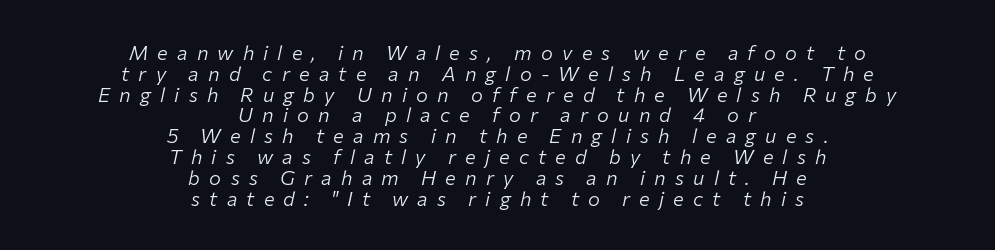
A centered setting, common on invitations and titles, is used for this passage. The type is letterspaced generously, with wide tracking. The specimen omits any rule beneath the text block's lines. Characters are canted at an angle relative to the baseline's perpendicular. These lines huddle together more closely than default settings would place them. No letter is thick-stroked: the sample isn't bold.
